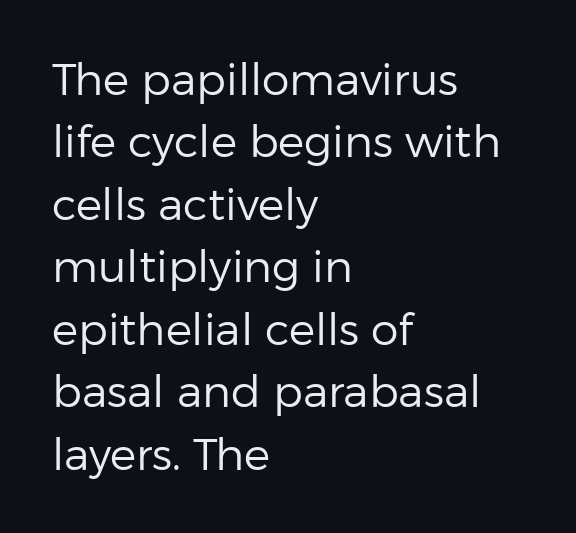
{"serif": "no", "italic": "no", "bold": "no", "weight": "regular", "width": "normal", "stroke_contrast": "low", "x_height": "medium", "monospaced": "no", "underline": "no", "align": "left", "line_spacing": "normal", "line_spacing_ratio": 1.42, "letter_spacing": "normal", "letter_spacing_em": 0.0, "glyph_px": 44}
